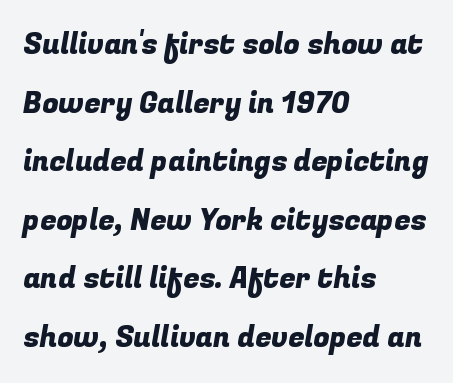
Is the letter spacing exaggerated? No — it looks like the ordinary default. Note: no serifs on the glyphs. The setting favours the left margin, as ordinary paragraphs usually do. You could fit nearly another row in the gap between these rows. Spacing verdict: proportional, widths tailored to each character. Underline: absent.
